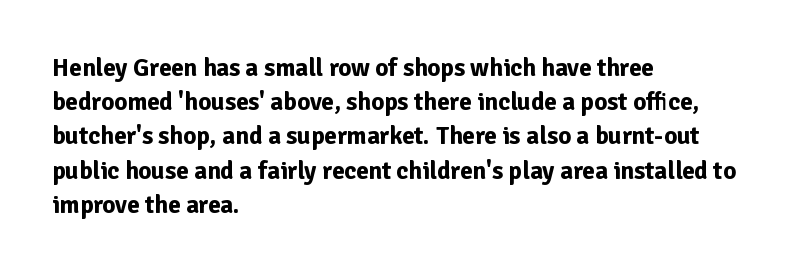
The lines in this sample share a left origin and differ only in where they stop. Summary of vertical rhythm: regular, with standard interline spacing. Italic: no, the glyphs are upright roman. The letterforms sit shoulder to shoulder at normal distance. Set as a true bold cut, around the 700 mark. The baseline area is clear.
